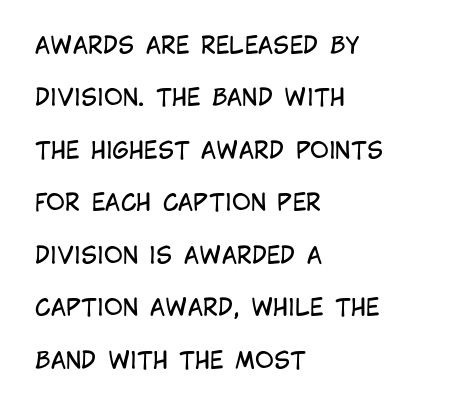
In terms of posture, this sample is upright. Counters stay open thanks to moderate or lighter strokes. Does the leading feel generous? Absolutely, it's lavish. The rag falls on the right side of this text block. Clear beneath every line of the passage.
